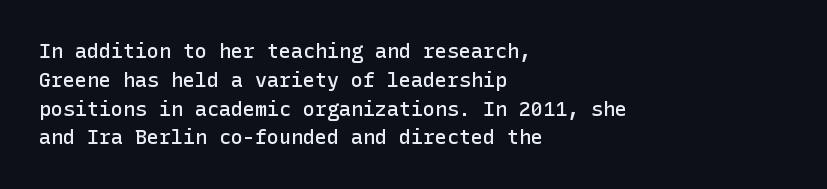
Anything drawn beneath the words? Only blank space. The line-height multiplier appears to be the usual default. Rendered with straight, roman letterforms. Each word holds together tightly as a unit, with standard inter-letter gaps. Every letter is mildly thick-stroked: semibold rather than bold. The paragraph has a hard left edge and a soft right edge.
